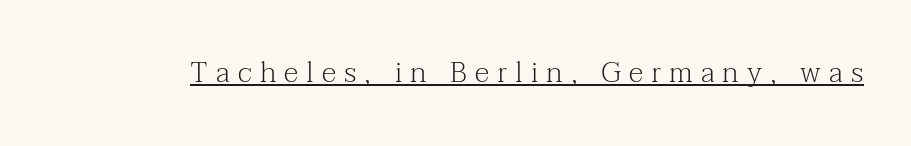
The image shows 29 px light serif type, upright; set unusually wide letter spacing (+0.28 em), underlined; medium stroke contrast and a medium x-height.
